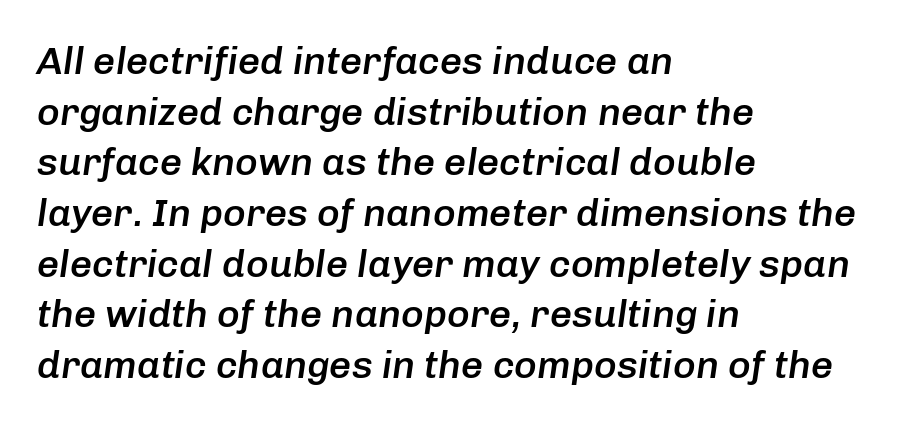
The image shows 39 px semibold type, italic (leaning right); set left-aligned, normal line spacing (1.3x), normal letter spacing, not underlined; low stroke contrast and a medium x-height.
